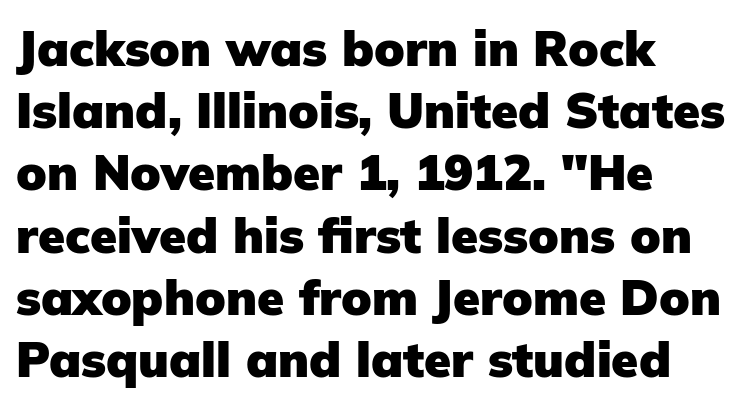
Ascenders rise straight up at ninety degrees. Serifs: no, the terminals of the letterforms are clean. Strong, thick strokes mark this as bold type. Layout note: lines flush left. This sample keeps an unexceptional amount of space between lines.
